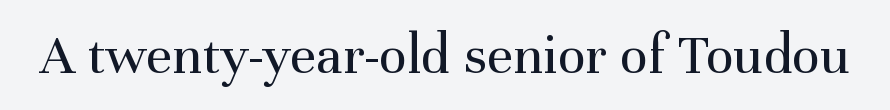
In terms of letterspacing, this is plain default setting. Stroke terminals: seriffed. Quick note: underline off. Italic? Not at all — the glyphs are vertical. Proportional: the letters do not fall into vertical columns. Counters stay open thanks to moderate or lighter strokes.
